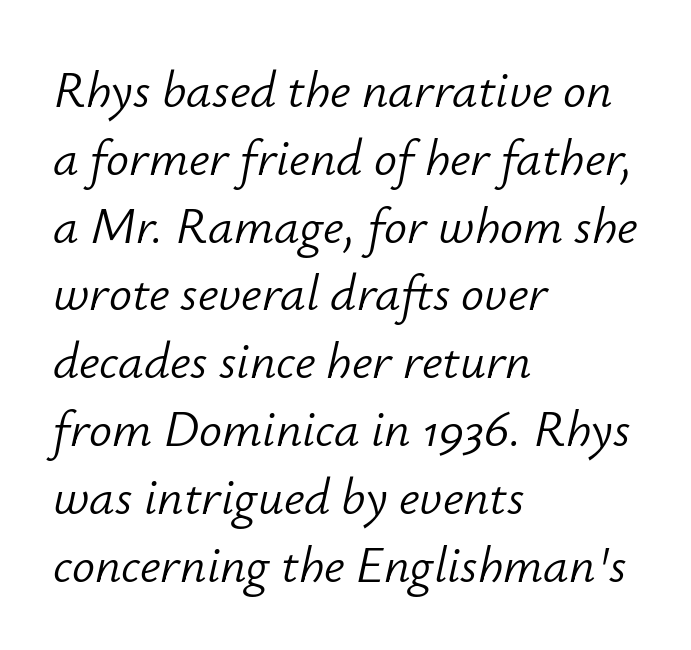
Q: Is the text bold? A: No.
Q: Is the text italic (slanted)? A: Yes, it leans right by about 12 degrees.
Q: Is the text underlined? A: No.
Q: How is the paragraph aligned? A: Left-aligned.
Q: Is the spacing between letters normal or unusually wide? A: Normal.
Q: Is the spacing between lines tight, normal or loose? A: Normal.
Q: Width (condensed, normal, or wide)? A: Normal.
Q: Stroke contrast? A: Low.
Q: x-height? A: Small.
Q: Monospaced? A: No.
